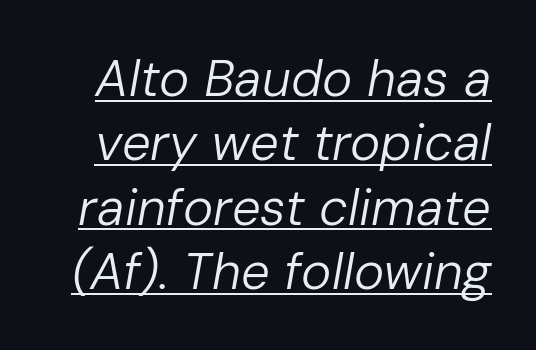
{"italic": "yes", "lean": "right", "slant_degrees": 10, "bold": "no", "weight": "regular", "width": "normal", "stroke_contrast": "low", "x_height": "medium", "monospaced": "no", "underline": "yes", "line_spacing": "normal", "line_spacing_ratio": 1.26, "letter_spacing": "normal", "letter_spacing_em": 0.0, "glyph_px": 51}
